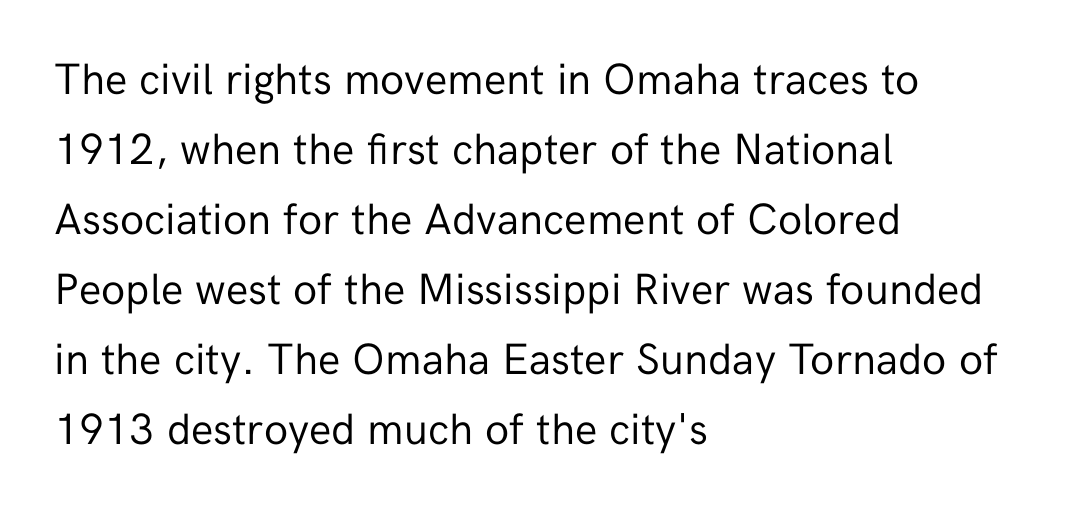
{"serif": "no", "italic": "no", "bold": "no", "weight": "regular", "width": "normal", "stroke_contrast": "low", "x_height": "medium", "monospaced": "no", "underline": "no", "align": "left", "line_spacing": "normal", "line_spacing_ratio": 1.59, "letter_spacing": "normal", "letter_spacing_em": 0.0, "glyph_px": 44}
